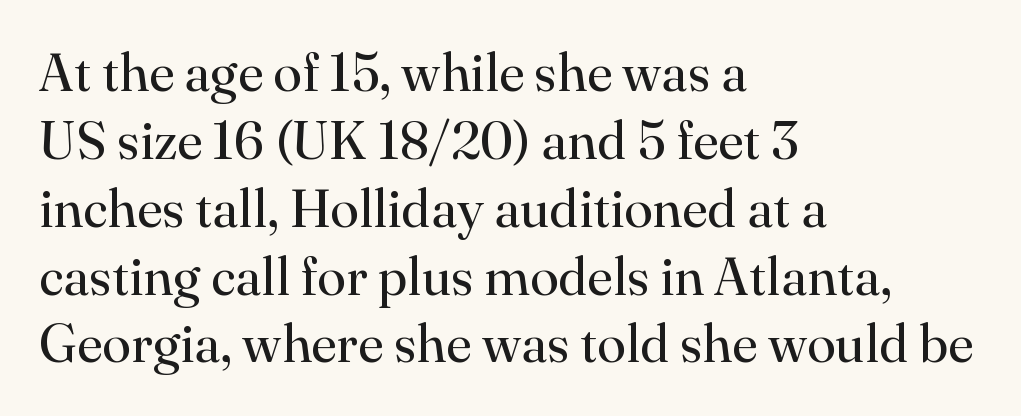
The compositor pushed each line to the left boundary. The words here are not underlined. Proportional: the letters do not fall into vertical columns. Does the type have serifs? Yes, each stem ends in a small foot. The weight tops out at a normal text grade. Look at the tracking — it's just the regular setting, nothing added.
